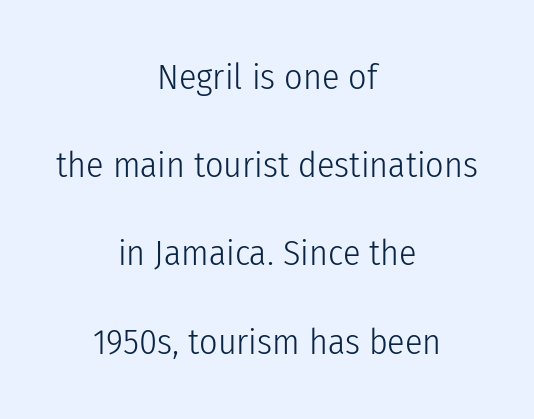
The image shows 36 px light, condensed sans-serif type, upright; set centered, loose line spacing (2.45x), normal letter spacing, not underlined; low stroke contrast and a medium x-height.
